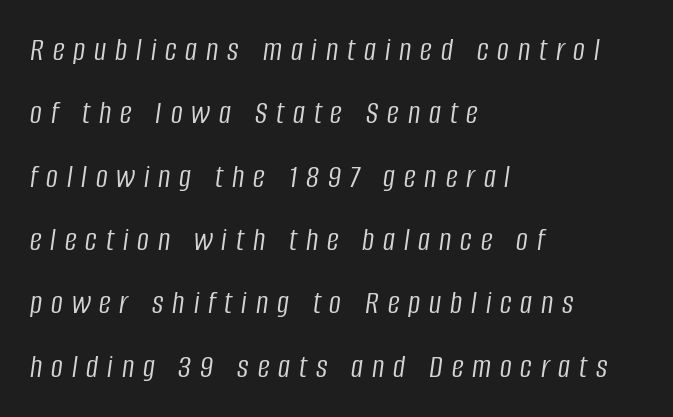
The image shows 33 px light, condensed type, italic (leaning right); set left-aligned, loose line spacing (1.92x), unusually wide letter spacing (+0.27 em), not underlined; low stroke contrast and a large x-height.
